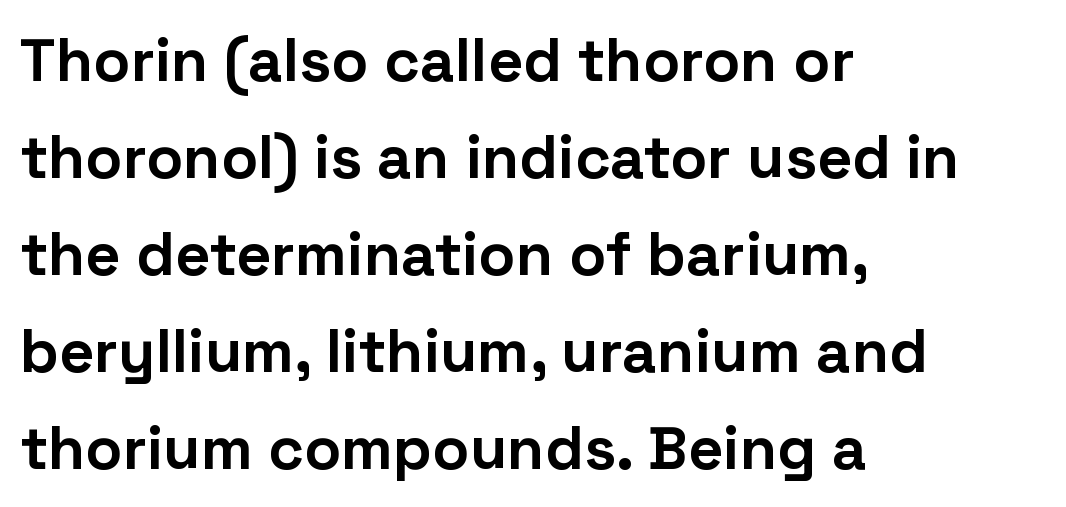
{"serif": "no", "italic": "no", "bold": "yes", "weight": "bold", "width": "normal", "stroke_contrast": "low", "x_height": "medium", "monospaced": "no", "underline": "no", "align": "left", "line_spacing": "normal", "line_spacing_ratio": 1.59, "letter_spacing": "normal", "letter_spacing_em": 0.0, "glyph_px": 61}
